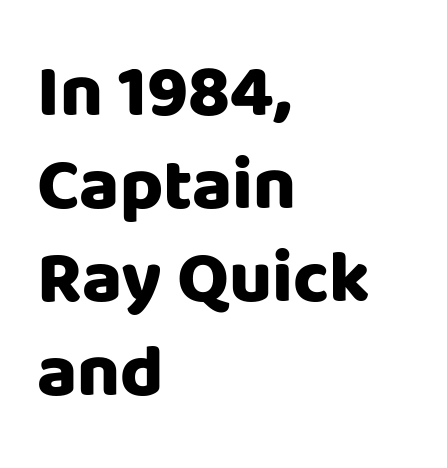
{"serif": "no", "italic": "no", "bold": "yes", "weight": "heavy", "width": "normal", "stroke_contrast": "low", "x_height": "large", "monospaced": "no", "underline": "no", "align": "left", "line_spacing": "normal", "line_spacing_ratio": 1.26, "letter_spacing": "normal", "letter_spacing_em": 0.0, "glyph_px": 74}
